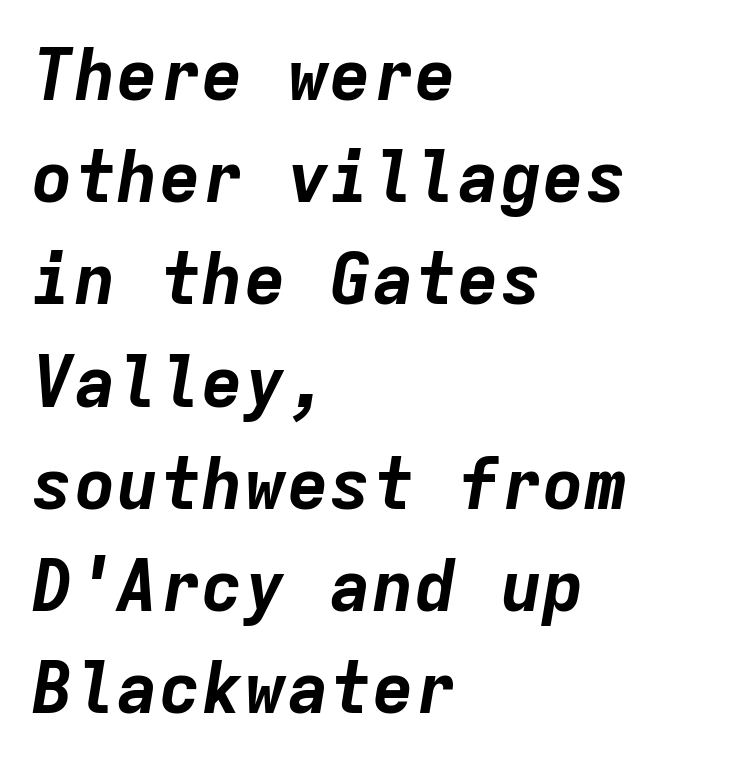
This is oblique type, the kind used for emphasis or titles. Every letter is thick-stroked: bold, no question. The specimen omits any rule beneath the text block's lines. The letters march in equal steps, a hallmark of fixed-pitch type. The text block is weighted toward the left margin, trailing off unevenly rightward. Compared with typical body copy, the letter spacing here is the same.
